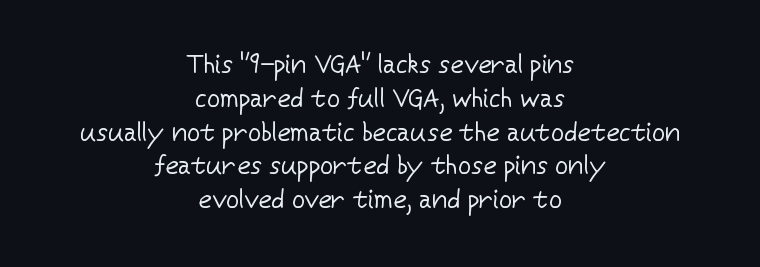
Q: Is the text bold? A: No.
Q: Is the text italic (slanted)? A: No, it is upright.
Q: Is the text underlined? A: No.
Q: How is the paragraph aligned? A: Centered.
Q: Is the spacing between letters normal or unusually wide? A: Normal.
Q: Is the spacing between lines tight, normal or loose? A: Normal.
